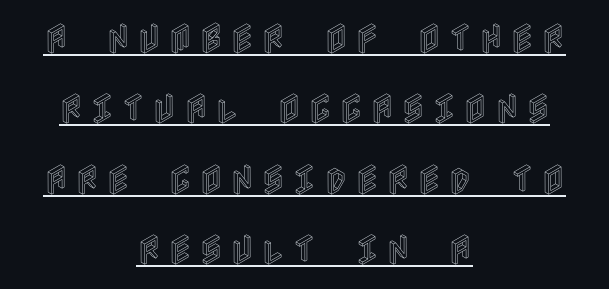
Where is the straight margin? There isn't one; the lines are centered. Vertical strokes here are truly vertical. Inter-character spacing is expanded well beyond the font's built-in metrics. This rendering features underlined lettering. The designer dialed line spacing up above the default.
